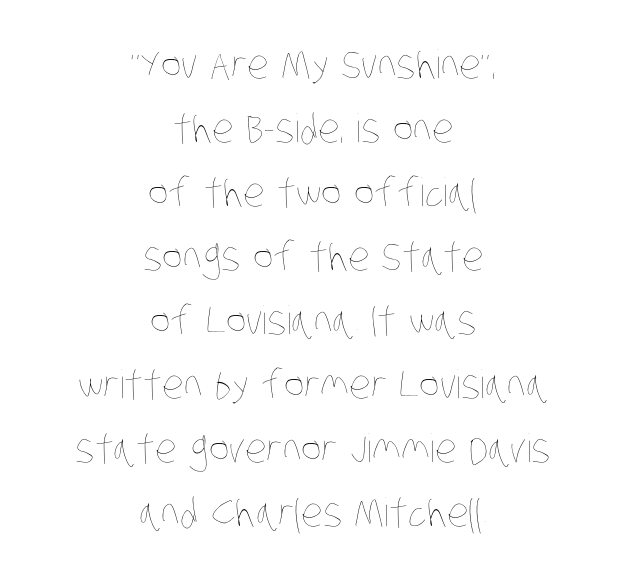
{"bold": "no", "weight": "thin", "width": "condensed", "stroke_contrast": "low", "x_height": "large", "monospaced": "no", "underline": "no", "align": "center", "line_spacing": "normal", "line_spacing_ratio": 1.64, "letter_spacing": "normal", "letter_spacing_em": 0.0, "glyph_px": 39}
